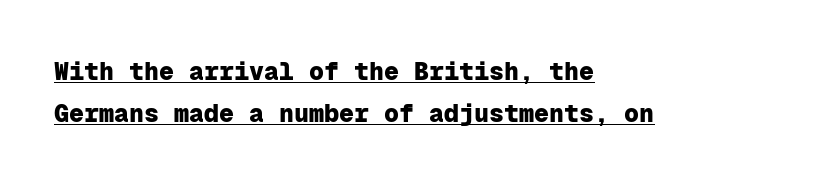
{"italic": "no", "bold": "yes", "underline": "yes", "align": "left", "line_spacing": "normal", "line_spacing_ratio": 1.69, "letter_spacing": "normal", "letter_spacing_em": 0.0, "glyph_px": 25}
